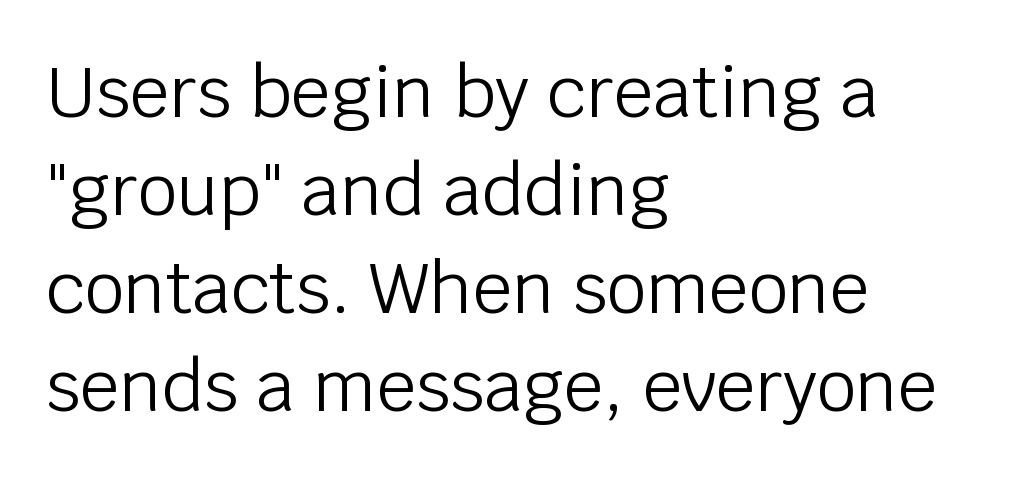
Q: Is the text bold? A: No.
Q: Is the text italic (slanted)? A: No, it is upright.
Q: Is the typeface a serif or a sans-serif typeface? A: Sans-serif.
Q: Is the text underlined? A: No.
Q: How is the paragraph aligned? A: Left-aligned.
Q: Is the spacing between letters normal or unusually wide? A: Normal.
Q: Is the spacing between lines tight, normal or loose? A: Normal.
Q: Width (condensed, normal, or wide)? A: Normal.
Q: Stroke contrast? A: Low.
Q: x-height? A: Large.
Q: Monospaced? A: No.
